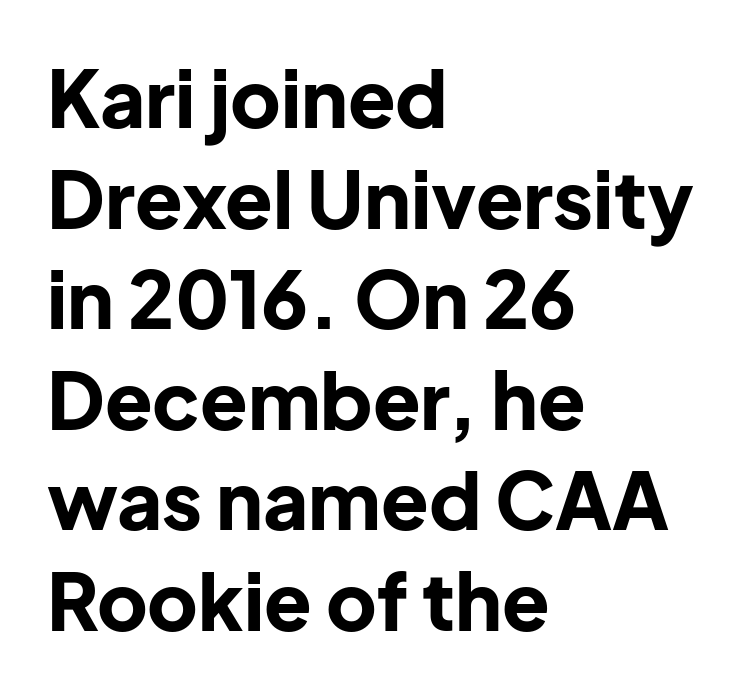
{"serif": "no", "italic": "no", "bold": "yes", "weight": "bold", "width": "normal", "stroke_contrast": "low", "x_height": "medium", "monospaced": "no", "underline": "no", "align": "left", "line_spacing": "normal", "line_spacing_ratio": 1.29, "letter_spacing": "normal", "letter_spacing_em": 0.0, "glyph_px": 78}
